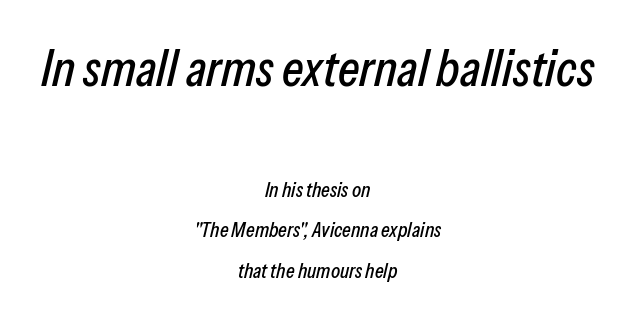
{"italic": "yes", "lean": "right", "slant_degrees": 13, "width": "condensed", "stroke_contrast": "low", "x_height": "medium", "monospaced": "no", "underline": "no", "align": "center", "line_spacing": "loose", "line_spacing_ratio": 1.93, "letter_spacing": "normal", "letter_spacing_em": 0.0, "larger_block": "first", "size_ratio": 2.48, "glyph_px": 52}
